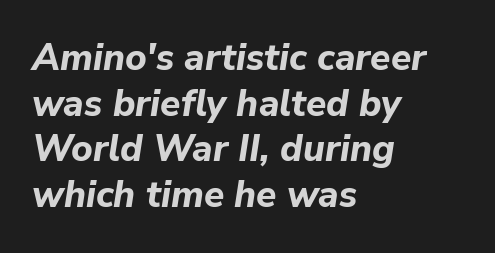
Q: Is the text bold? A: Yes.
Q: Is the text italic (slanted)? A: Yes, it leans right by about 9 degrees.
Q: Is the text underlined? A: No.
Q: How is the paragraph aligned? A: Left-aligned.
Q: Is the spacing between letters normal or unusually wide? A: Normal.
Q: Width (condensed, normal, or wide)? A: Normal.
Q: Stroke contrast? A: Low.
Q: x-height? A: Medium.
Q: Monospaced? A: No.
